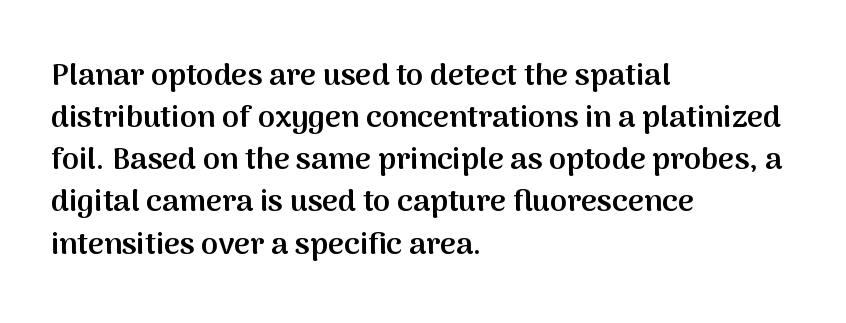
{"serif": "no", "italic": "no", "bold": "semi", "weight": "semibold", "width": "normal", "stroke_contrast": "medium", "x_height": "medium", "monospaced": "no", "underline": "no", "align": "left", "line_spacing": "normal", "line_spacing_ratio": 1.36, "letter_spacing": "normal", "letter_spacing_em": 0.0, "glyph_px": 31}
